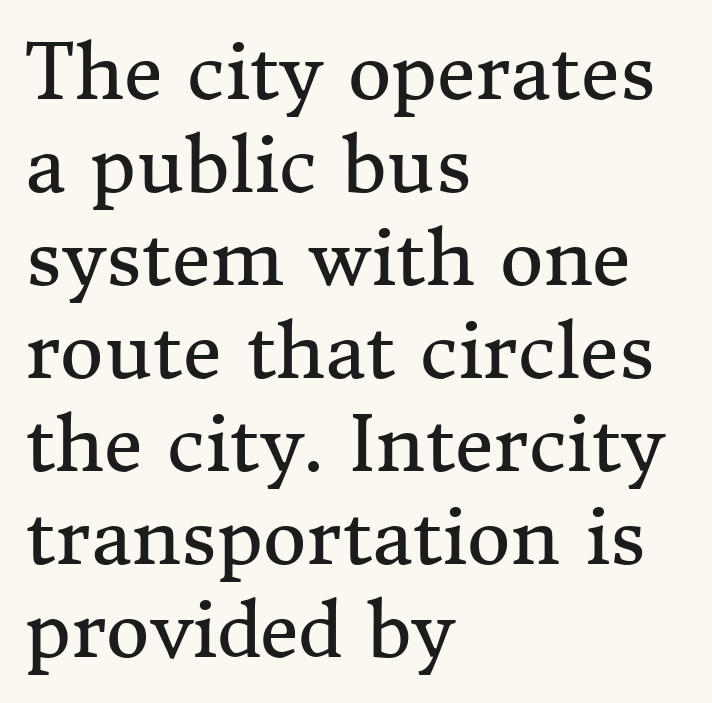
Q: Is the text bold? A: No.
Q: Is the text italic (slanted)? A: No, it is upright.
Q: Is the typeface a serif or a sans-serif typeface? A: Serif.
Q: Is the text underlined? A: No.
Q: How is the paragraph aligned? A: Left-aligned.
Q: Is the spacing between letters normal or unusually wide? A: Normal.
Q: Width (condensed, normal, or wide)? A: Normal.
Q: Stroke contrast? A: Medium.
Q: x-height? A: Medium.
Q: Monospaced? A: No.
